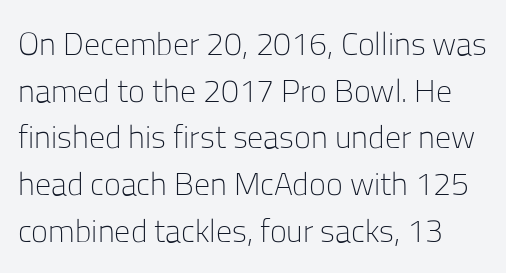
Q: Is the text bold? A: No.
Q: Is the text italic (slanted)? A: No, it is upright.
Q: Is the typeface a serif or a sans-serif typeface? A: Sans-serif.
Q: Is the text underlined? A: No.
Q: Is the spacing between letters normal or unusually wide? A: Normal.
Q: Is the spacing between lines tight, normal or loose? A: Normal.
Q: Width (condensed, normal, or wide)? A: Normal.
Q: Stroke contrast? A: Low.
Q: x-height? A: Medium.
Q: Monospaced? A: No.
